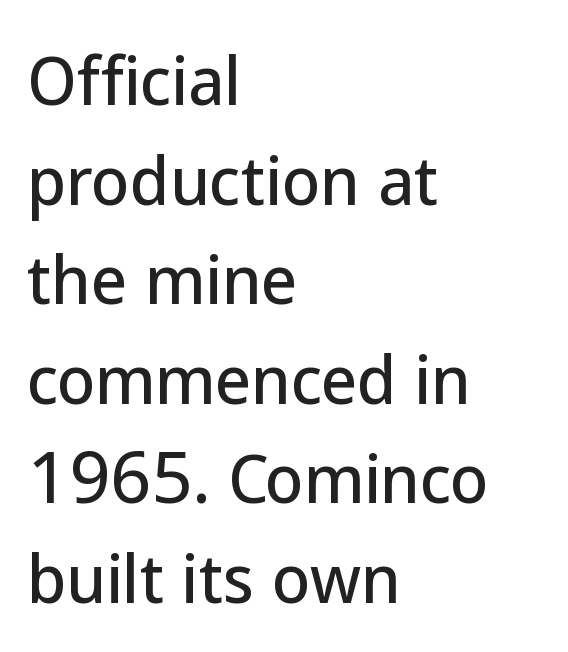
Typeset ragged right — the left edge is the straight one. One glance says typical: line gaps are just what's usual. Look at the bottom of the vertical strokes: they stop flat, with no serifs. These lines are rendered in a variable-pitch font.
